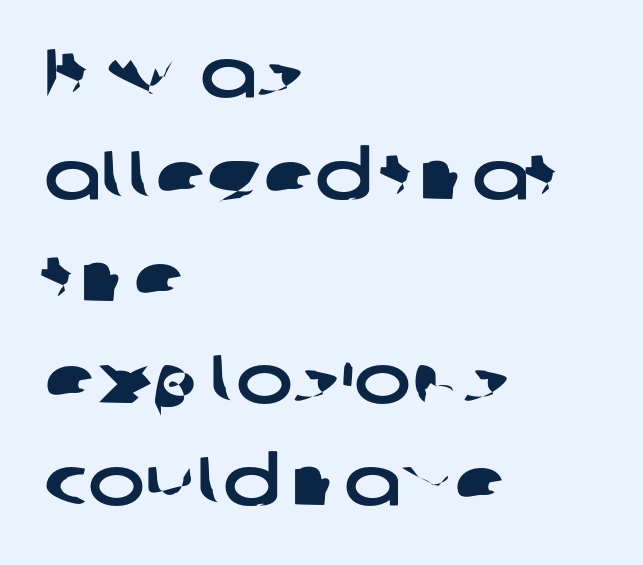
Q: Is the typeface a serif or a sans-serif typeface? A: Sans-serif.
Q: Is the text underlined? A: No.
Q: How is the paragraph aligned? A: Left-aligned.
Q: Is the spacing between letters normal or unusually wide? A: Normal.
Q: Is the spacing between lines tight, normal or loose? A: Normal.
Q: Width (condensed, normal, or wide)? A: Wide.
Q: Stroke contrast? A: Low.
Q: x-height? A: Medium.
Q: Monospaced? A: No.
